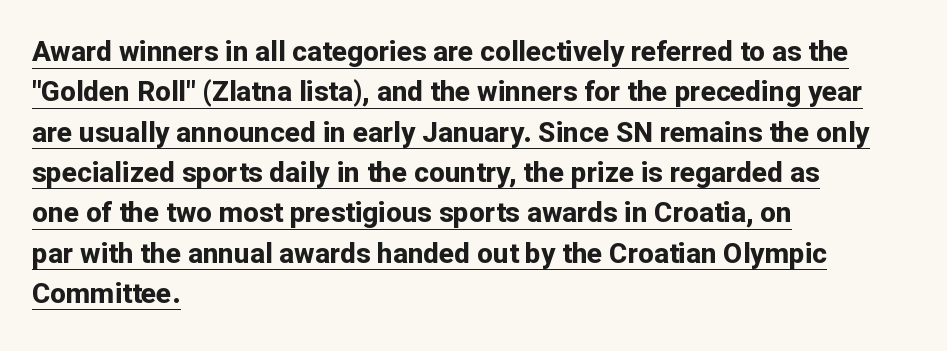
Q: Is the text bold? A: Yes.
Q: Is the text italic (slanted)? A: No, it is upright.
Q: Is the typeface a serif or a sans-serif typeface? A: Sans-serif.
Q: Is the text underlined? A: Yes.
Q: How is the paragraph aligned? A: Left-aligned.
Q: Is the spacing between letters normal or unusually wide? A: Normal.
Q: Is the spacing between lines tight, normal or loose? A: Normal.
Q: Width (condensed, normal, or wide)? A: Normal.
Q: Stroke contrast? A: Low.
Q: x-height? A: Medium.
Q: Monospaced? A: No.
